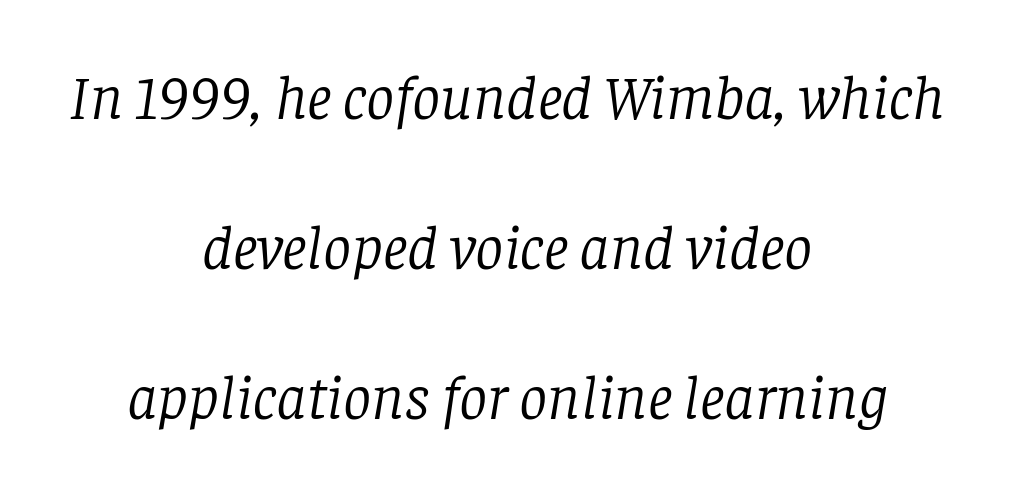
{"serif": "yes", "italic": "yes", "lean": "right", "slant_degrees": 8, "bold": "no", "weight": "light", "width": "normal", "stroke_contrast": "low", "x_height": "large", "monospaced": "no", "underline": "no", "align": "center", "line_spacing": "loose", "line_spacing_ratio": 2.38, "letter_spacing": "normal", "letter_spacing_em": 0.0, "glyph_px": 63}
